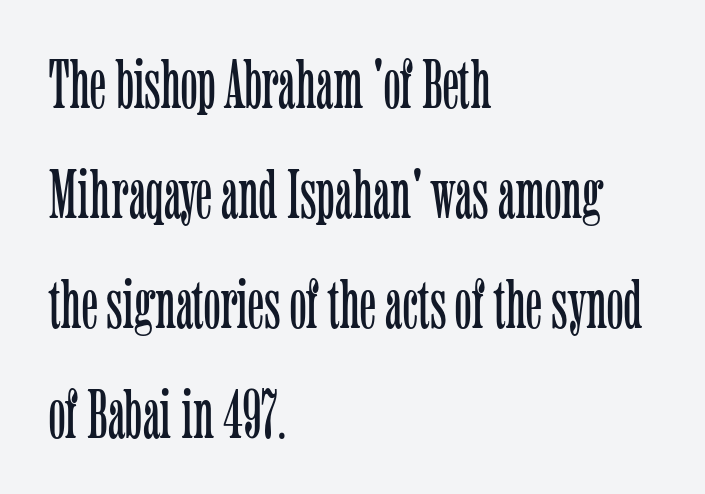
{"serif": "yes", "italic": "no", "bold": "no", "weight": "light", "width": "condensed", "stroke_contrast": "low", "x_height": "medium", "monospaced": "no", "underline": "no", "align": "left", "line_spacing": "normal", "line_spacing_ratio": 1.57, "letter_spacing": "normal", "letter_spacing_em": 0.0, "glyph_px": 70}
